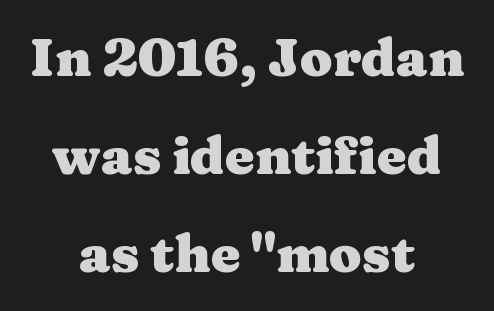
Q: Is the text bold? A: Yes.
Q: Is the text italic (slanted)? A: No, it is upright.
Q: Is the typeface a serif or a sans-serif typeface? A: Serif.
Q: Is the text underlined? A: No.
Q: How is the paragraph aligned? A: Centered.
Q: Is the spacing between letters normal or unusually wide? A: Normal.
Q: Width (condensed, normal, or wide)? A: Wide.
Q: Stroke contrast? A: Medium.
Q: x-height? A: Medium.
Q: Monospaced? A: No.
